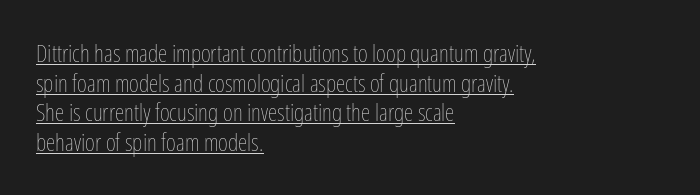
{"italic": "no", "bold": "no", "underline": "yes", "align": "left", "line_spacing_ratio": 1.23, "letter_spacing": "normal", "letter_spacing_em": 0.0, "glyph_px": 24}
